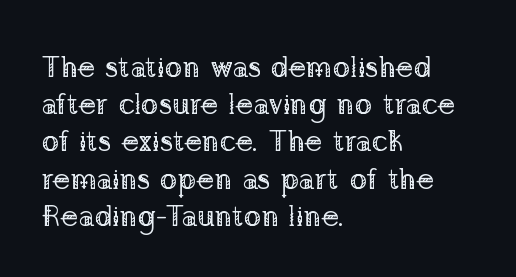
The image shows 30 px regular-weight serif type, upright; set left-aligned, line spacing 1.24x, normal letter spacing, not underlined; low stroke contrast and a medium x-height.
